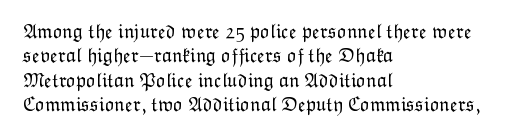
{"italic": "no", "bold": "no", "underline": "no", "align": "left", "line_spacing_ratio": 1.22, "letter_spacing": "normal", "letter_spacing_em": 0.0, "glyph_px": 20}
